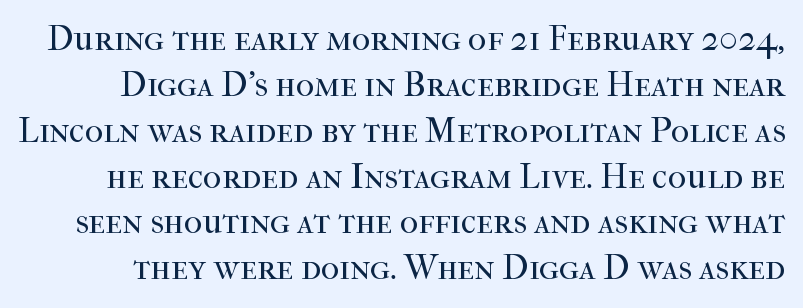
Q: Is the text bold? A: No.
Q: Is the text italic (slanted)? A: No, it is upright.
Q: Is the typeface a serif or a sans-serif typeface? A: Serif.
Q: Is the text underlined? A: No.
Q: Is the spacing between letters normal or unusually wide? A: Normal.
Q: Is the spacing between lines tight, normal or loose? A: Normal.
Q: Width (condensed, normal, or wide)? A: Normal.
Q: Stroke contrast? A: High.
Q: x-height? A: Medium.
Q: Monospaced? A: No.
